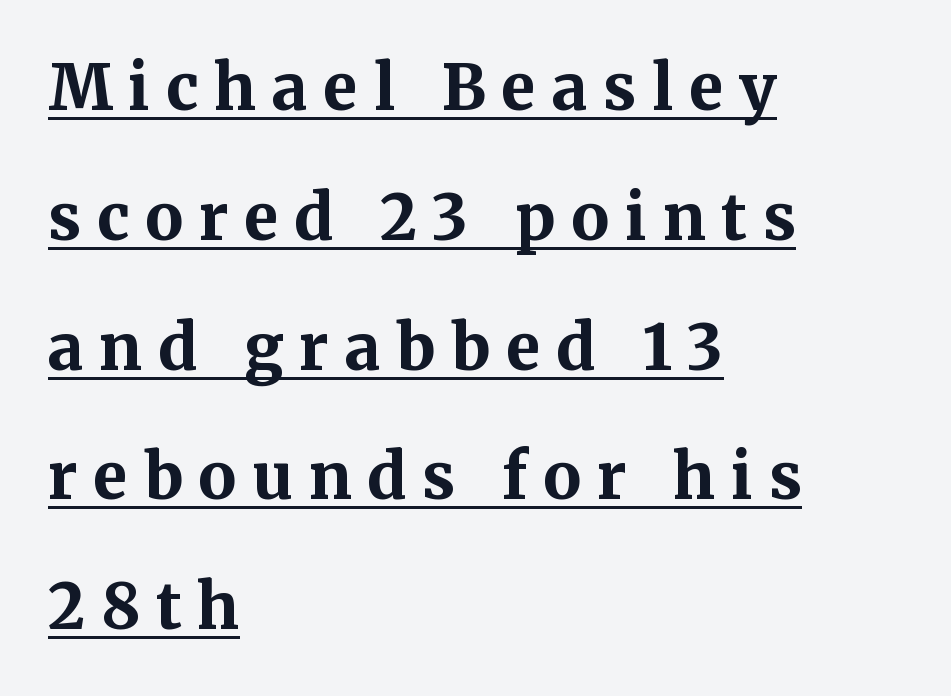
{"serif": "yes", "italic": "no", "bold": "yes", "weight": "bold", "width": "normal", "stroke_contrast": "medium", "x_height": "medium", "monospaced": "no", "underline": "yes", "align": "left", "line_spacing": "loose", "line_spacing_ratio": 2.06, "letter_spacing": "wide", "letter_spacing_em": 0.25, "glyph_px": 63}
